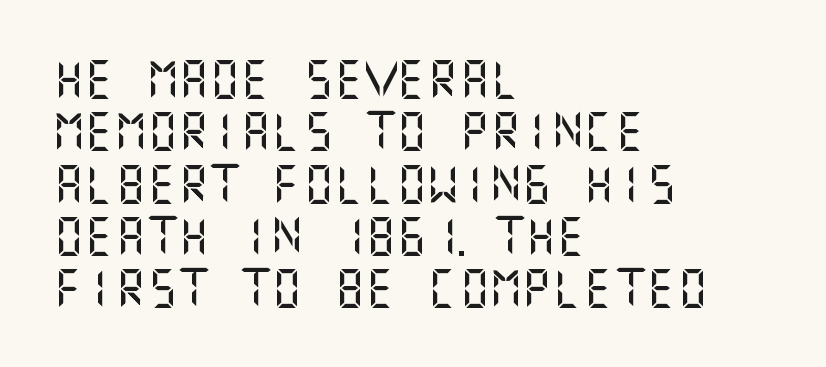
{"serif": "no", "italic": "no", "width": "normal", "stroke_contrast": "medium", "x_height": "large", "underline": "no", "align": "left", "line_spacing": "normal", "line_spacing_ratio": 1.34, "letter_spacing": "normal", "letter_spacing_em": 0.0, "glyph_px": 39}
